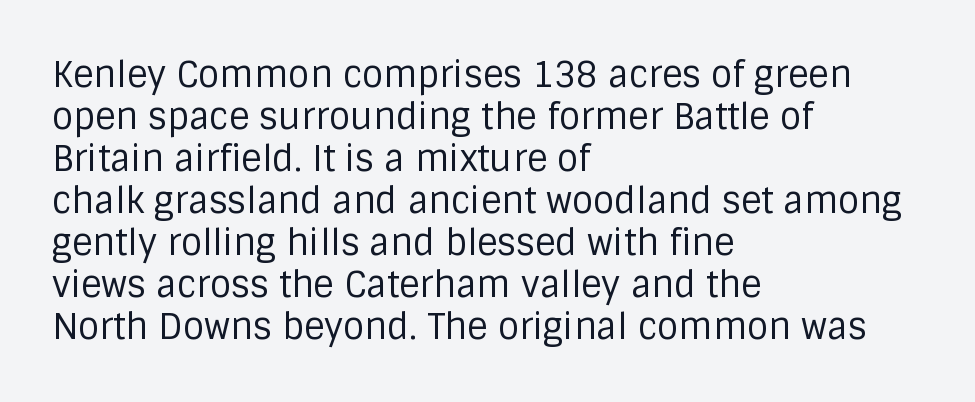
{"serif": "no", "italic": "no", "bold": "no", "weight": "regular", "width": "normal", "stroke_contrast": "low", "x_height": "large", "monospaced": "no", "underline": "no", "align": "left", "line_spacing_ratio": 1.2, "letter_spacing": "normal", "letter_spacing_em": 0.0, "glyph_px": 35}
